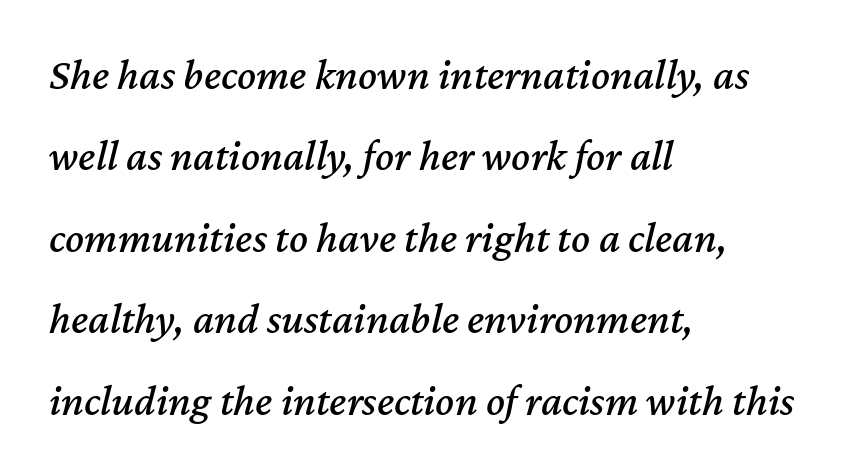
Typeset ragged right — the left edge is the straight one. Nothing unusual about the tracking: characters are spaced as the font intends. This sample has the flowing, uneven cadence of proportional lettering. Italic? Definitely — the glyphs are oblique. Any mark beneath the type? The region is blank.
